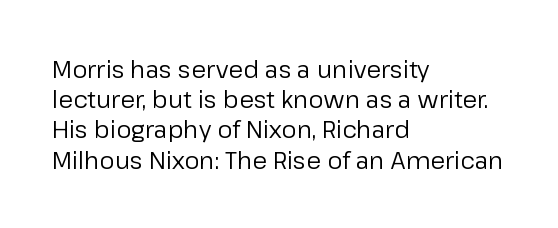
The weight would be labelled regular, book, light, or lighter still. Every stem runs plumb, perpendicular to the baseline. Descender tails drop into unmarked territory. One glance says typical: line gaps are just what's usual.
